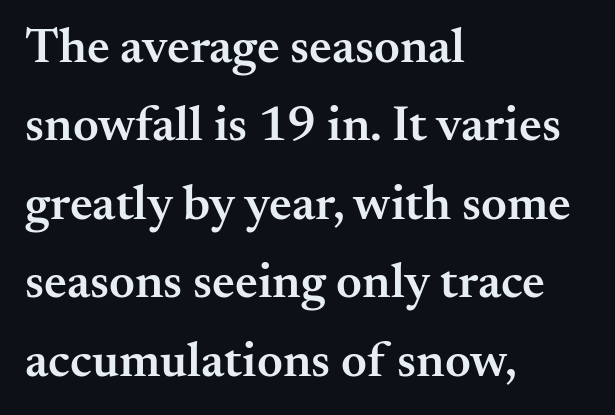
The image shows 50 px semibold serif type, upright; set left-aligned, normal line spacing (1.57x), normal letter spacing, not underlined; medium stroke contrast and a small x-height.
